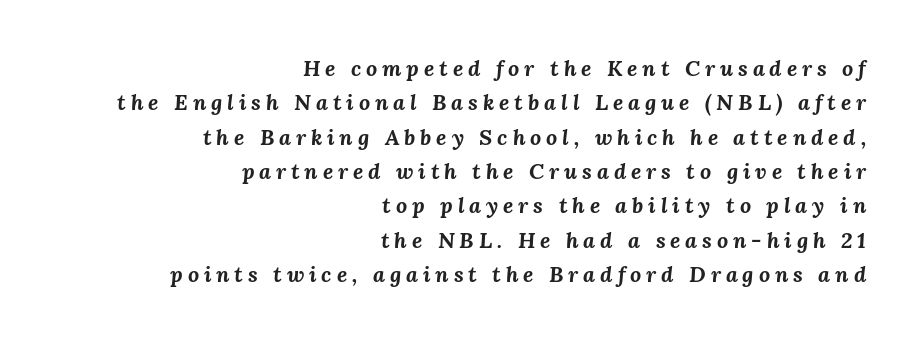
Q: Is the text bold? A: Yes.
Q: Is the text italic (slanted)? A: Yes, it leans right by about 3 degrees.
Q: Is the text underlined? A: No.
Q: How is the paragraph aligned? A: Right-aligned.
Q: Is the spacing between letters normal or unusually wide? A: Unusually wide.
Q: Is the spacing between lines tight, normal or loose? A: Normal.
